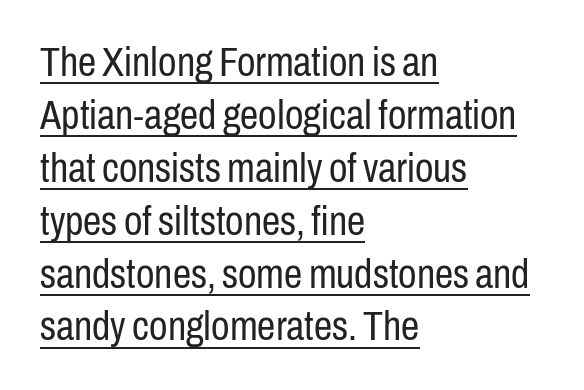
{"serif": "no", "italic": "no", "bold": "no", "weight": "regular", "width": "condensed", "stroke_contrast": "low", "x_height": "medium", "monospaced": "no", "underline": "yes", "align": "left", "line_spacing": "normal", "line_spacing_ratio": 1.29, "letter_spacing": "normal", "letter_spacing_em": 0.0, "glyph_px": 41}
